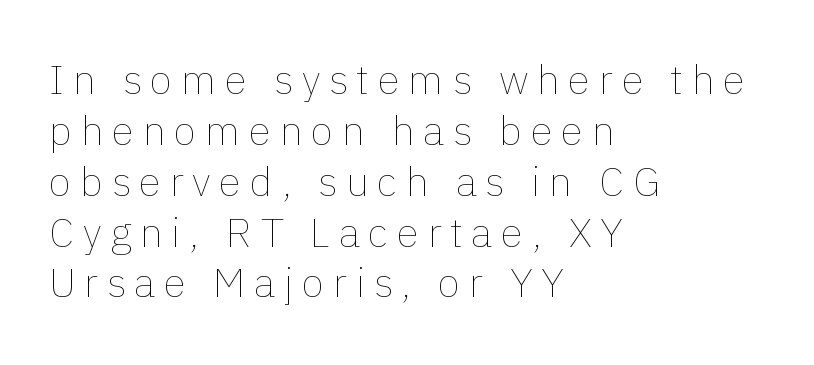
The image shows 41 px thin type, upright; set left-aligned, line spacing 1.24x, unusually wide letter spacing (+0.21 em), not underlined; low stroke contrast and a medium x-height.
